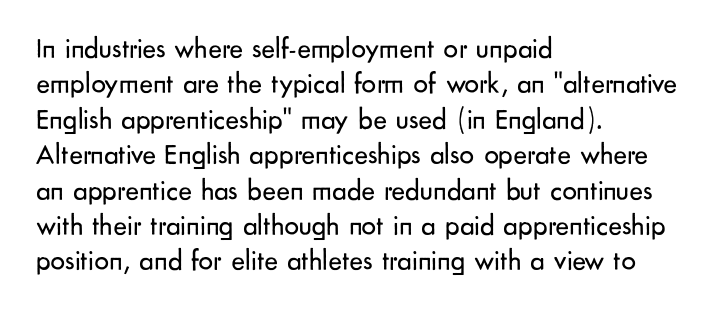
Vertical strokes here are truly vertical. Each word holds together tightly as a unit, with standard inter-letter gaps. Proportional: the letters do not fall into vertical columns. In CSS terms this would be text-align: left. Anything drawn beneath the words? Only blank space.
